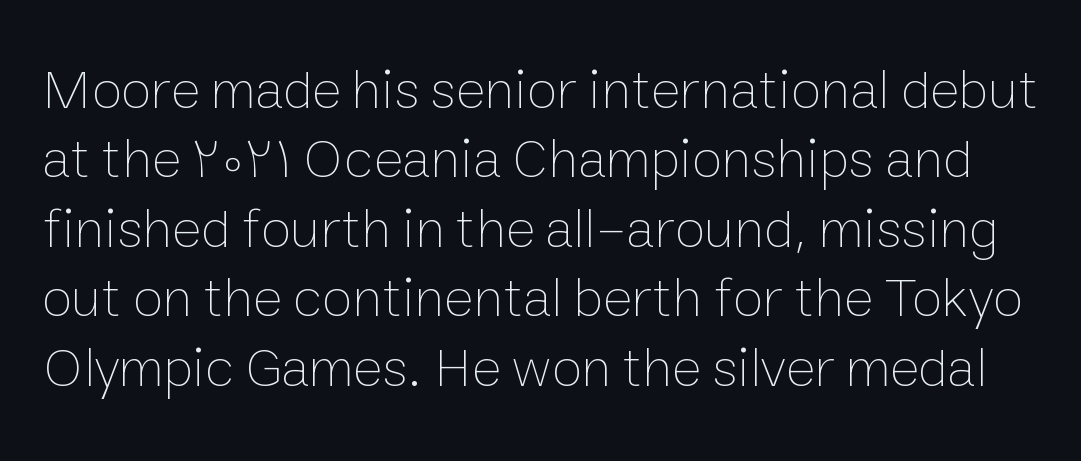
{"italic": "no", "bold": "no", "weight": "thin", "width": "normal", "stroke_contrast": "low", "x_height": "medium", "monospaced": "no", "underline": "no", "line_spacing_ratio": 1.24, "letter_spacing": "normal", "letter_spacing_em": 0.0, "glyph_px": 56}
